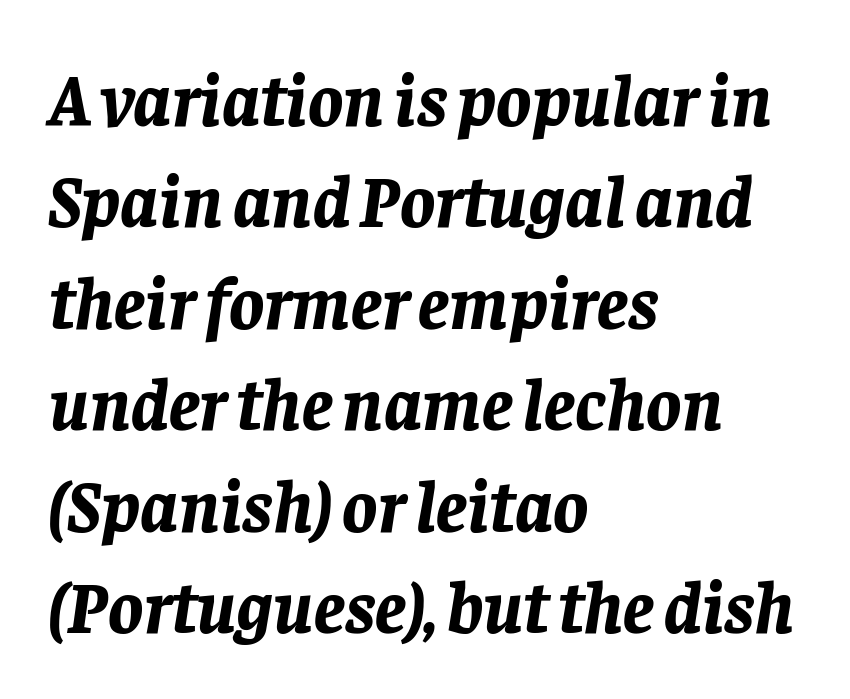
{"italic": "yes", "lean": "right", "slant_degrees": 8, "bold": "yes", "weight": "bold", "width": "normal", "stroke_contrast": "low", "x_height": "large", "monospaced": "no", "underline": "no", "align": "left", "line_spacing": "normal", "line_spacing_ratio": 1.39, "letter_spacing": "normal", "letter_spacing_em": 0.0, "glyph_px": 73}
